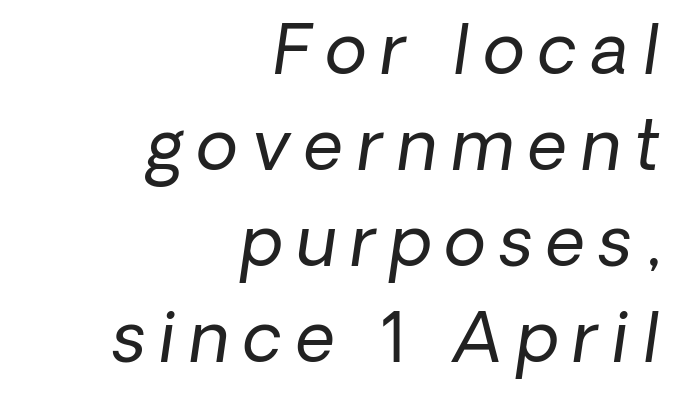
Are there feet on the stems? There aren't — it's a sans. Weight: in the light-to-regular range. The letters advance in unequal steps, a hallmark of proportional type. Compared with typical paragraphs, the rows here are spaced about the same. Nobody drew a line under any word here.
